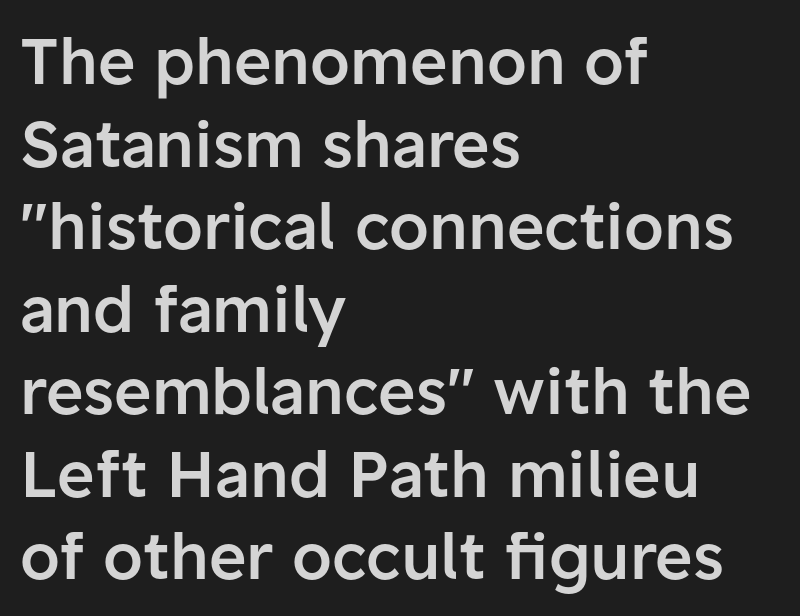
Q: Is the text bold? A: Semi-bold.
Q: Is the text italic (slanted)? A: No, it is upright.
Q: Is the typeface a serif or a sans-serif typeface? A: Sans-serif.
Q: Is the text underlined? A: No.
Q: How is the paragraph aligned? A: Left-aligned.
Q: Is the spacing between letters normal or unusually wide? A: Normal.
Q: Is the spacing between lines tight, normal or loose? A: Normal.
Q: Width (condensed, normal, or wide)? A: Normal.
Q: Stroke contrast? A: Low.
Q: x-height? A: Medium.
Q: Monospaced? A: No.
